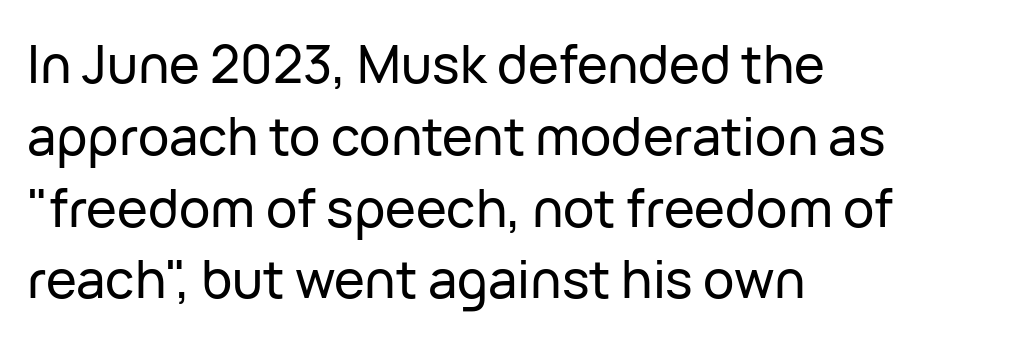
{"serif": "no", "italic": "no", "width": "normal", "stroke_contrast": "low", "x_height": "medium", "monospaced": "no", "underline": "no", "align": "left", "line_spacing": "normal", "line_spacing_ratio": 1.38, "letter_spacing": "normal", "letter_spacing_em": 0.0, "glyph_px": 52}
